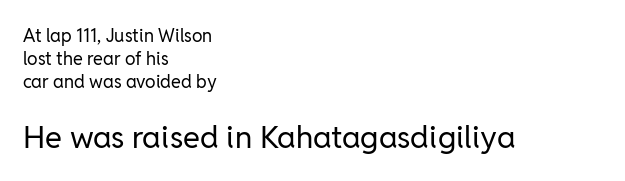
{"serif": "no", "italic": "no", "bold": "no", "weight": "regular", "width": "normal", "stroke_contrast": "low", "x_height": "medium", "monospaced": "no", "underline": "no", "align": "left", "line_spacing": "normal", "line_spacing_ratio": 1.27, "letter_spacing": "normal", "letter_spacing_em": 0.0, "larger_block": "second", "size_ratio": 1.72, "glyph_px": 31}
